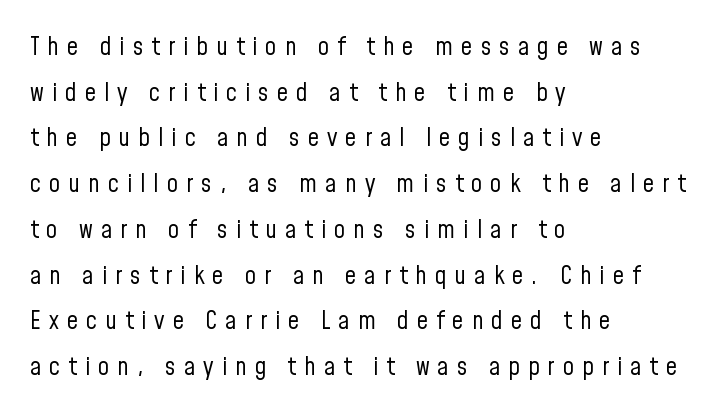
The image shows 25 px text type, upright; set left-aligned, line spacing 1.83x, unusually wide letter spacing (+0.32 em), not underlined.
